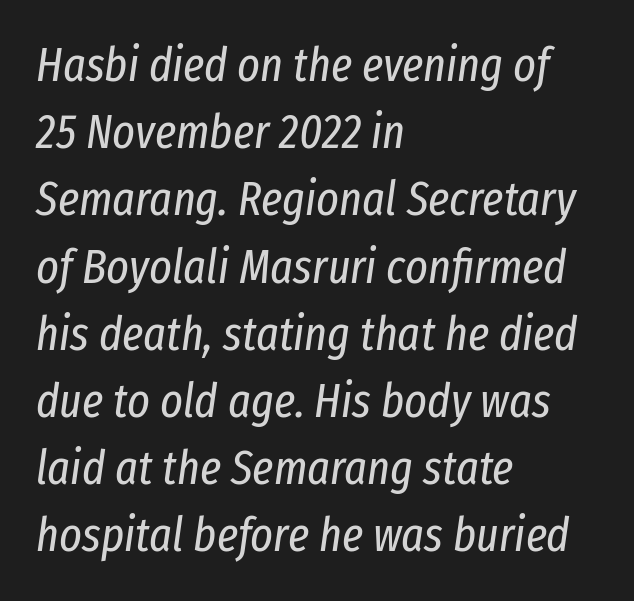
The typeface has the unassuming heft of standard copy or less. Proportional: the letters do not fall into vertical columns. Underline: absent. Notice how the passage keeps a crisp vertical edge on the left only. The letters sit at their default tracking, neither squeezed nor spread. The space between consecutive lines is moderate.
